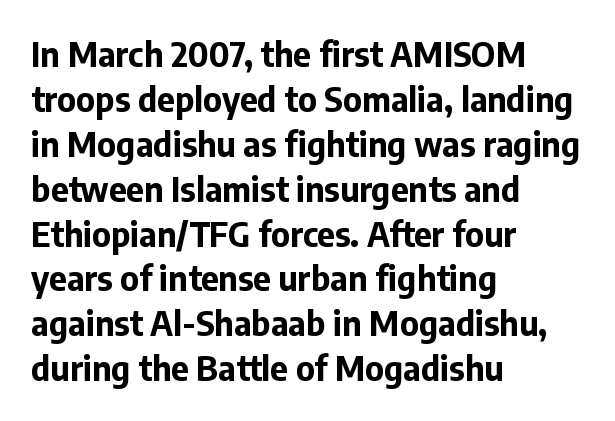
{"serif": "no", "italic": "no", "bold": "yes", "weight": "bold", "width": "normal", "stroke_contrast": "low", "x_height": "medium", "monospaced": "no", "underline": "no", "align": "left", "line_spacing": "normal", "line_spacing_ratio": 1.32, "letter_spacing": "normal", "letter_spacing_em": 0.0, "glyph_px": 34}
